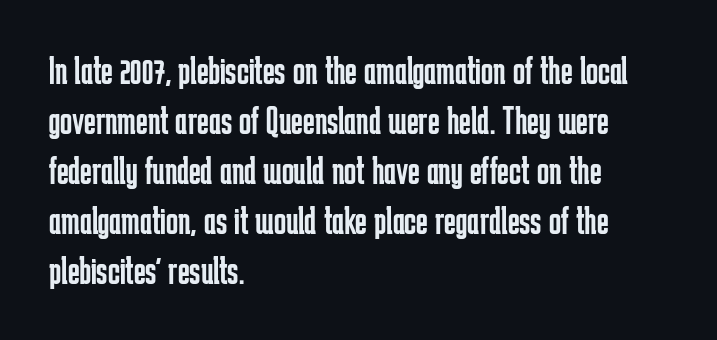
Q: Is the text bold? A: No.
Q: Is the text italic (slanted)? A: No, it is upright.
Q: Is the typeface a serif or a sans-serif typeface? A: Sans-serif.
Q: Is the text underlined? A: No.
Q: How is the paragraph aligned? A: Left-aligned.
Q: Is the spacing between letters normal or unusually wide? A: Normal.
Q: Is the spacing between lines tight, normal or loose? A: Normal.
Q: Width (condensed, normal, or wide)? A: Condensed.
Q: Stroke contrast? A: Low.
Q: x-height? A: Medium.
Q: Monospaced? A: No.
